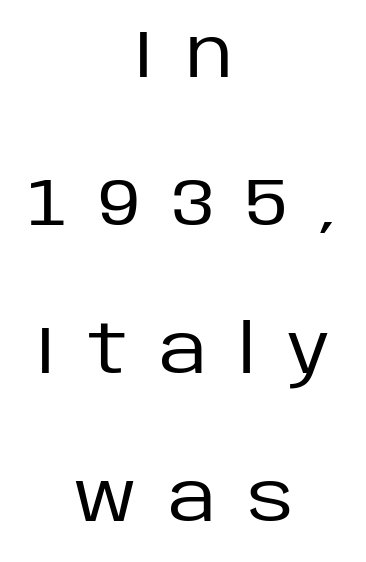
{"serif": "no", "italic": "no", "bold": "no", "weight": "regular", "width": "normal", "stroke_contrast": "low", "x_height": "large", "monospaced": "no", "underline": "no", "align": "center", "line_spacing": "loose", "line_spacing_ratio": 2.21, "letter_spacing": "wide", "letter_spacing_em": 0.47, "glyph_px": 67}
